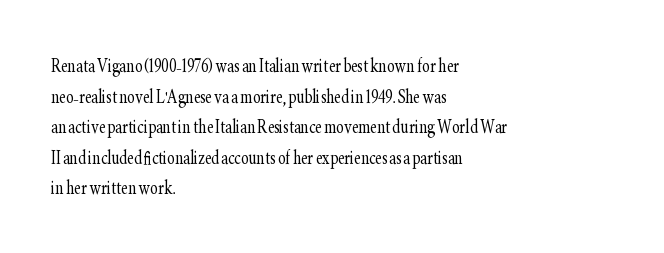
The image shows 23 px text type, upright; set left-aligned, normal line spacing (1.33x), normal letter spacing, not underlined.
